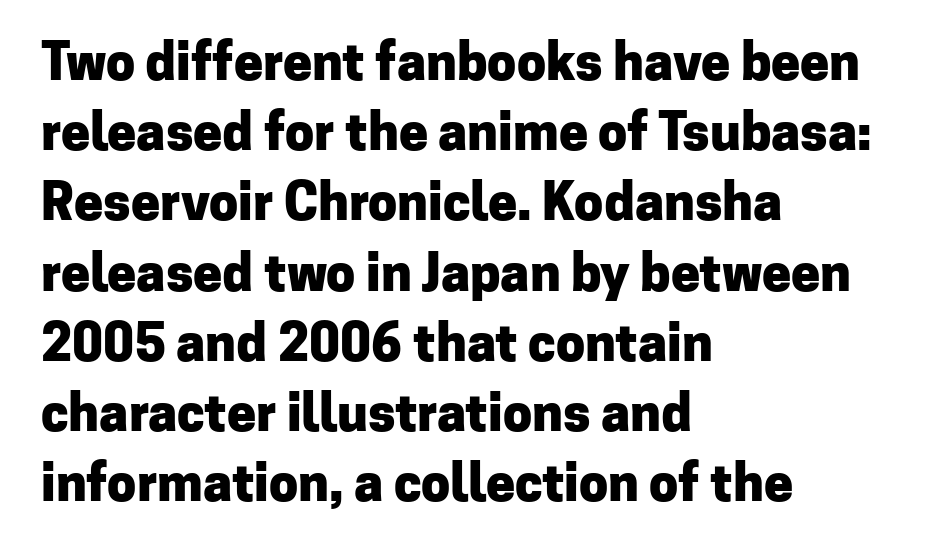
Q: Is the text bold? A: Yes.
Q: Is the text italic (slanted)? A: No, it is upright.
Q: Is the typeface a serif or a sans-serif typeface? A: Sans-serif.
Q: Is the text underlined? A: No.
Q: How is the paragraph aligned? A: Left-aligned.
Q: Is the spacing between letters normal or unusually wide? A: Normal.
Q: Is the spacing between lines tight, normal or loose? A: Normal.
Q: Width (condensed, normal, or wide)? A: Normal.
Q: Stroke contrast? A: Low.
Q: x-height? A: Medium.
Q: Monospaced? A: No.
